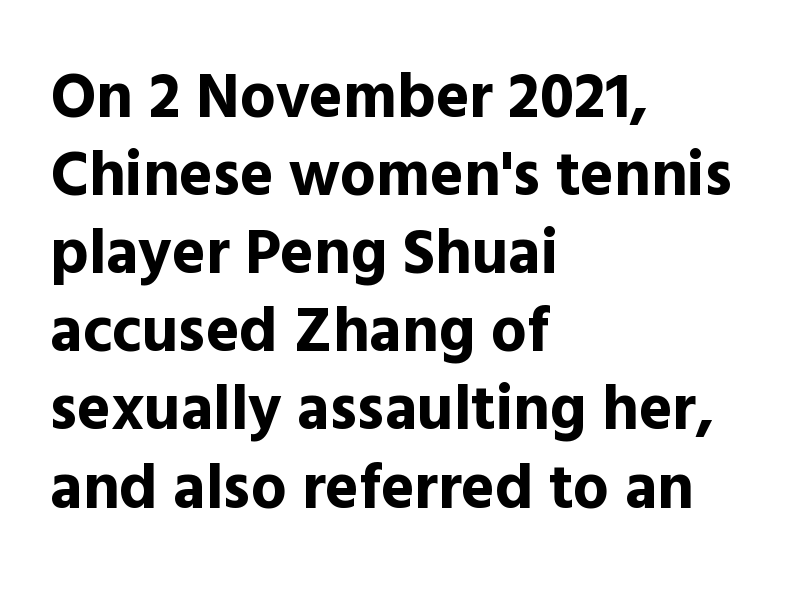
{"serif": "no", "italic": "no", "bold": "yes", "weight": "bold", "width": "normal", "x_height": "medium", "monospaced": "no", "underline": "no", "align": "left", "line_spacing_ratio": 1.24, "letter_spacing": "normal", "letter_spacing_em": 0.0, "glyph_px": 63}
